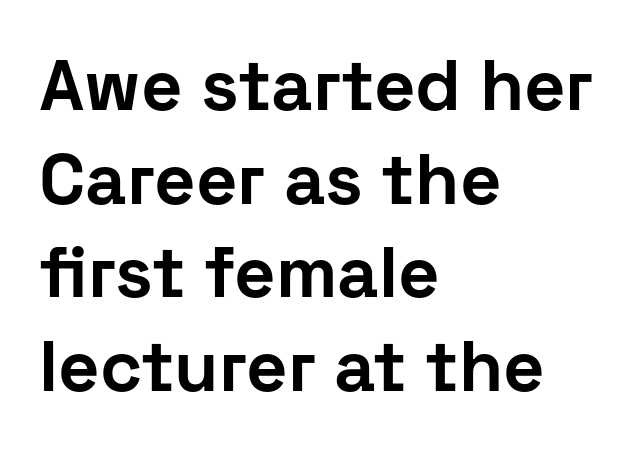
The image shows 72 px bold sans-serif type, upright; set left-aligned, normal line spacing (1.3x), normal letter spacing, not underlined; low stroke contrast and a medium x-height.
